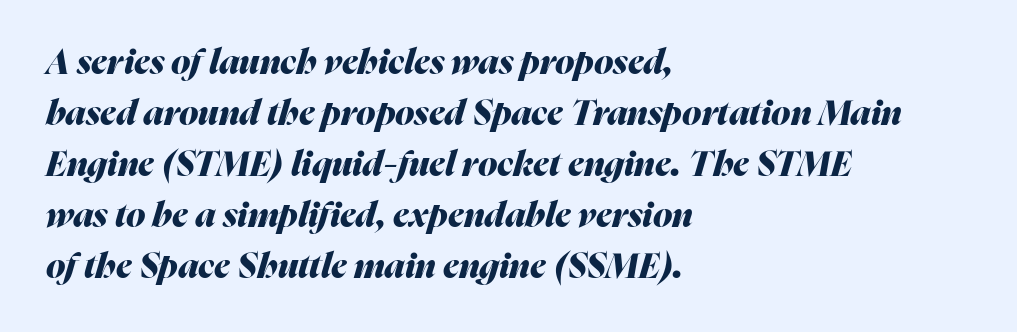
The gap between lines stays unmarked. Glyph-to-glyph distance matches everyday printed text. Compared with typical paragraphs, the rows here are spaced about the same. In CSS terms this would be text-align: left. Summary of weight: heavy, a full bold.
